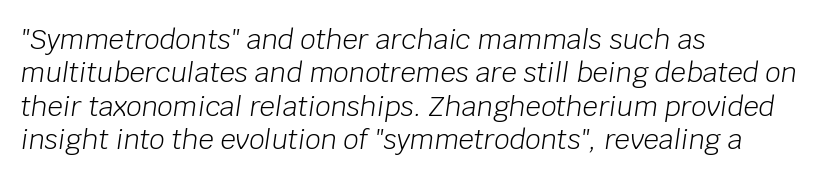
The specimen omits any rule beneath the text block's lines. Inter-character spacing is left at the font's built-in metrics. Does the lettering tilt? It does — this is italic. No letter is thick-stroked: the sample isn't bold.
